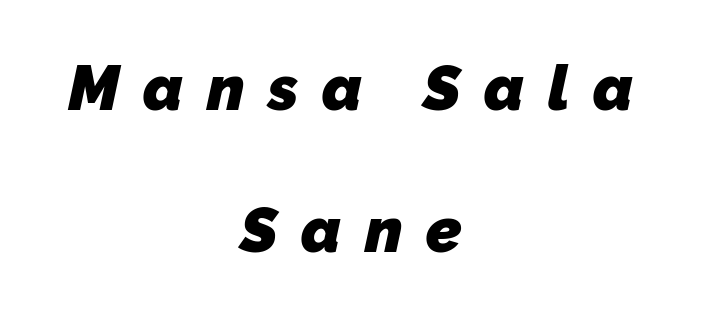
Q: Is the text bold? A: Yes.
Q: Is the typeface a serif or a sans-serif typeface? A: Sans-serif.
Q: Is the text underlined? A: No.
Q: How is the paragraph aligned? A: Centered.
Q: Is the spacing between letters normal or unusually wide? A: Unusually wide.
Q: Is the spacing between lines tight, normal or loose? A: Loose.
Q: Width (condensed, normal, or wide)? A: Normal.
Q: Stroke contrast? A: Low.
Q: x-height? A: Medium.
Q: Monospaced? A: No.
